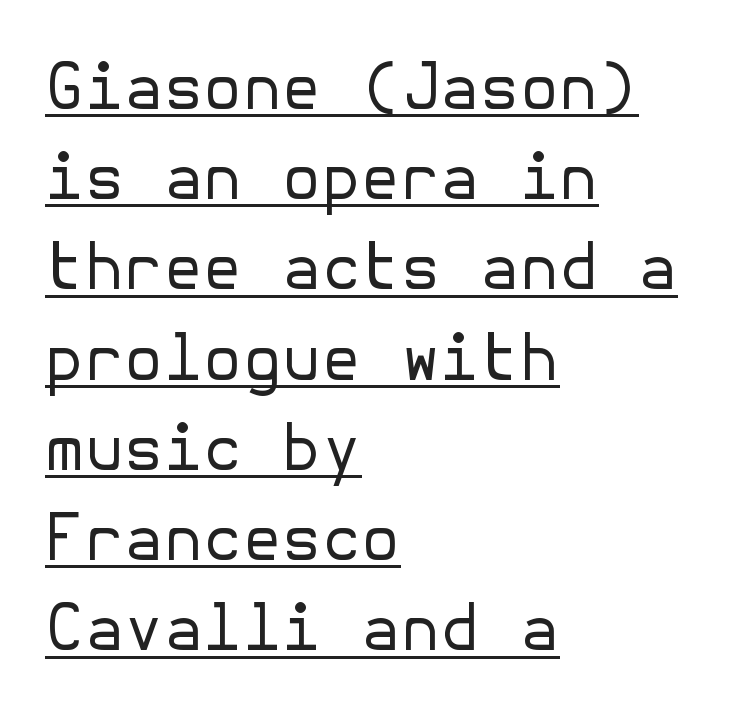
{"serif": "no", "italic": "no", "bold": "no", "weight": "regular", "width": "normal", "stroke_contrast": "low", "x_height": "medium", "underline": "yes", "align": "left", "line_spacing": "normal", "line_spacing_ratio": 1.41, "letter_spacing": "normal", "letter_spacing_em": 0.0, "glyph_px": 64}
